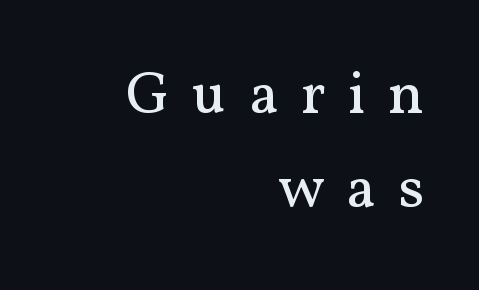
The type sits square on the baseline with zero lean. The type family on display is of the serif kind. Note the varied advance widths — an 'i' is clearly narrower than an 'm'. Does extra space separate the letters? Yes, quite a lot of it. The text block is weighted toward the right margin, trailing off unevenly leftward. The typesetting does not lean heavy: it is not bold.
